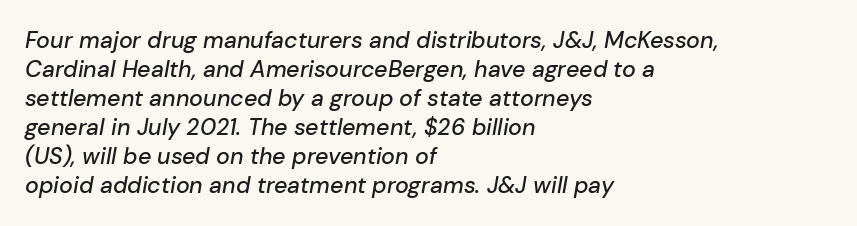
{"italic": "yes", "lean": "right", "slant_degrees": 10, "underline": "no", "align": "left", "line_spacing": "normal", "line_spacing_ratio": 1.26, "letter_spacing": "normal", "letter_spacing_em": 0.0, "glyph_px": 23}
